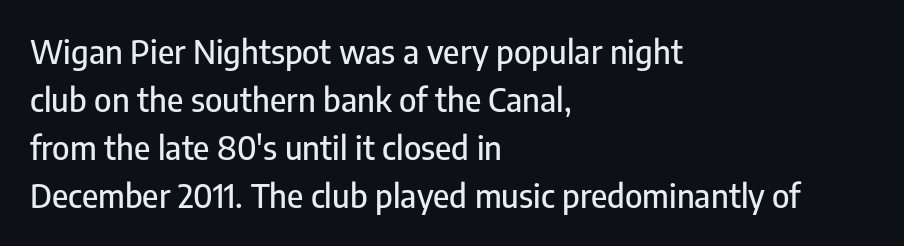
Q: Is the text italic (slanted)? A: No, it is upright.
Q: Is the typeface a serif or a sans-serif typeface? A: Sans-serif.
Q: Is the text underlined? A: No.
Q: How is the paragraph aligned? A: Left-aligned.
Q: Is the spacing between letters normal or unusually wide? A: Normal.
Q: Is the spacing between lines tight, normal or loose? A: Normal.
Q: Width (condensed, normal, or wide)? A: Condensed.
Q: Stroke contrast? A: Low.
Q: x-height? A: Medium.
Q: Monospaced? A: No.
